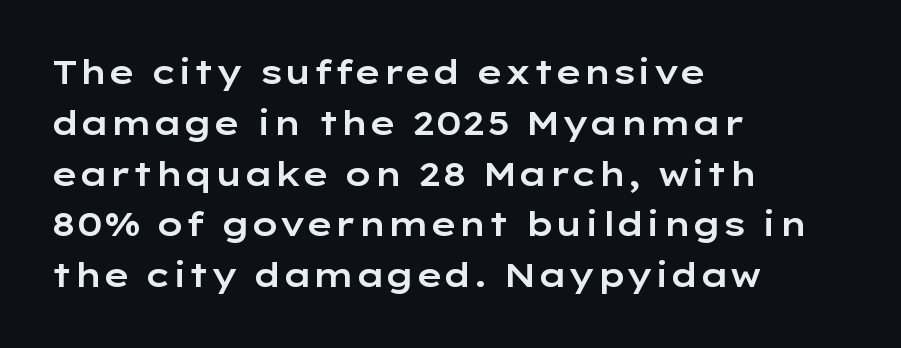
{"serif": "no", "italic": "no", "width": "wide", "stroke_contrast": "low", "x_height": "medium", "monospaced": "no", "underline": "no", "align": "left", "line_spacing": "normal", "line_spacing_ratio": 1.54, "letter_spacing": "normal", "letter_spacing_em": 0.0, "glyph_px": 33}
